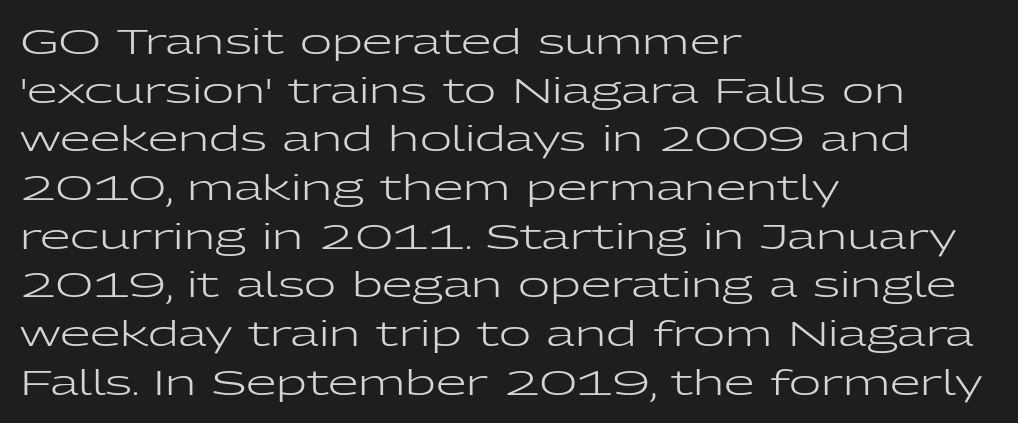
{"serif": "no", "italic": "no", "bold": "no", "weight": "regular", "width": "wide", "stroke_contrast": "low", "x_height": "medium", "monospaced": "no", "underline": "no", "align": "left", "line_spacing": "normal", "line_spacing_ratio": 1.39, "letter_spacing": "normal", "letter_spacing_em": 0.0, "glyph_px": 35}
